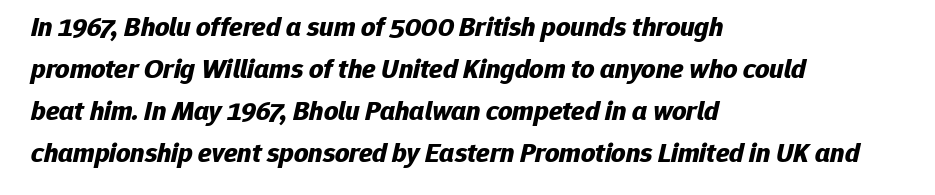
The image shows 28 px bold type, italic (leaning right); set left-aligned, normal line spacing (1.5x), normal letter spacing, not underlined; low stroke contrast and a medium x-height.
